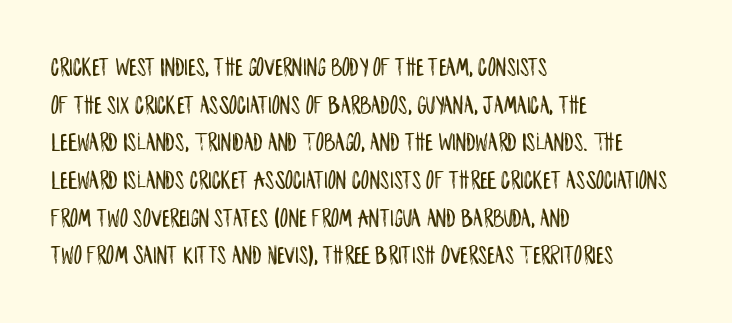
Which margin do the lines hug? The left one — the right edge is uneven. This sample uses plain, unmodified letter spacing. Glance below the letters and you will spot only blank space. Baseline-to-baseline distance is the conventional proportion of letter height.
